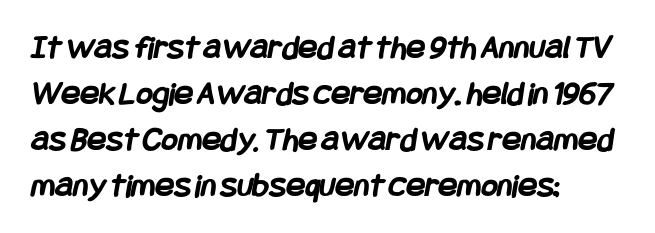
{"serif": "no", "bold": "yes", "weight": "semibold", "width": "condensed", "stroke_contrast": "low", "x_height": "large", "underline": "no", "align": "left", "line_spacing": "normal", "line_spacing_ratio": 1.31, "letter_spacing": "normal", "letter_spacing_em": 0.0, "glyph_px": 35}
